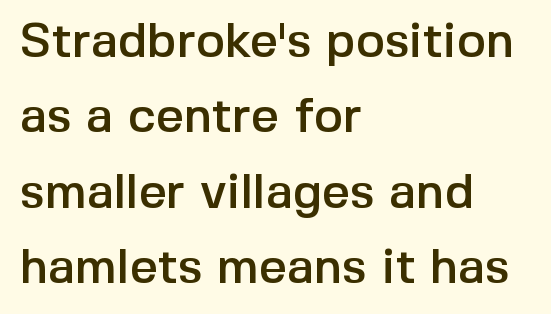
The image shows 49 px sans-serif type, upright; set left-aligned, normal line spacing (1.54x), normal letter spacing, not underlined; a medium x-height.
